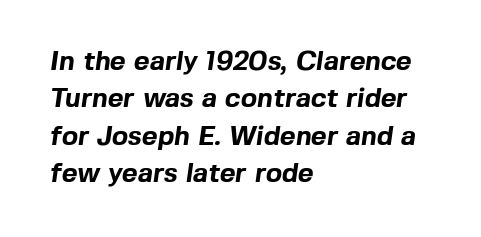
Is there much room between lines? A standard amount, neither cramped nor airy. Tracking value appears to be zero — textbook default spacing. No word sits above an underline. The setting favours the left margin, as ordinary paragraphs usually do. The rendering uses a bold face; every stroke is thick and dark.
